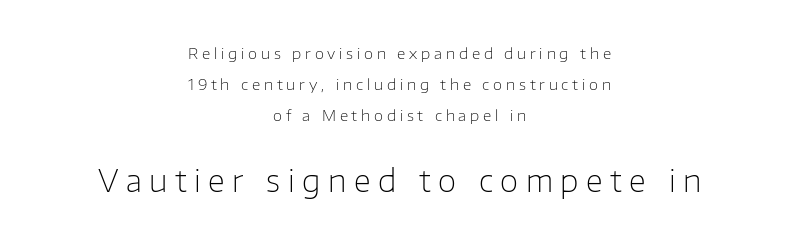
The image shows 30 px light sans-serif type, upright; set centered, loose line spacing (2.08x), unusually wide letter spacing (+0.25 em), not underlined; the second (bottom) block is 2.0x larger; low stroke contrast and a medium x-height.
